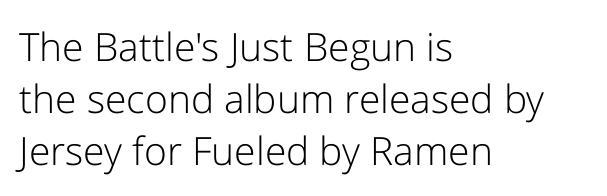
Q: Is the text bold? A: No.
Q: Is the text italic (slanted)? A: No, it is upright.
Q: Is the typeface a serif or a sans-serif typeface? A: Sans-serif.
Q: Is the text underlined? A: No.
Q: How is the paragraph aligned? A: Left-aligned.
Q: Is the spacing between letters normal or unusually wide? A: Normal.
Q: Is the spacing between lines tight, normal or loose? A: Normal.
Q: Width (condensed, normal, or wide)? A: Normal.
Q: Stroke contrast? A: Low.
Q: x-height? A: Medium.
Q: Monospaced? A: No.
